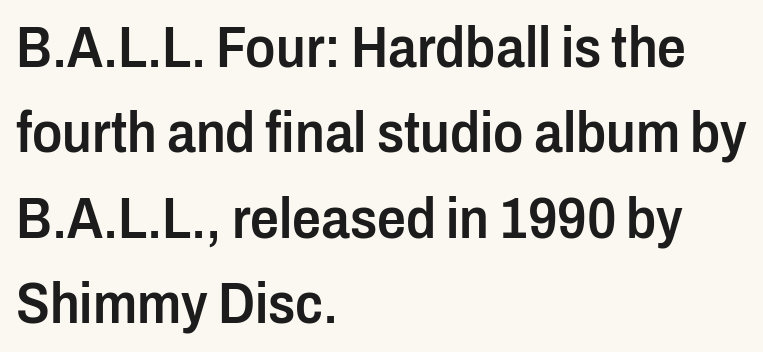
Caption: standard tracking, unaltered. In CSS terms this would be text-align: left. Here the designer chose a conventional face with non-uniform glyph widths. The rendering shows plain stroke endings on the letterforms — a sans-serif design. The block of text has a typical density, with ordinary space between rows. The strokes are fattened partway — semibold, not bold.
